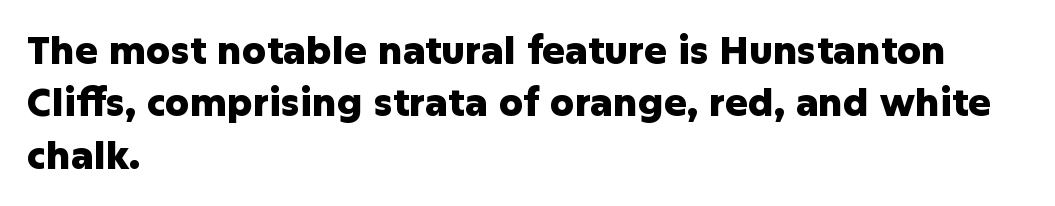
Letterform terminals end flat and unadorned throughout the passage. Here the designer chose a conventional face with non-uniform glyph widths. Casual observation: everything's shoved over to the left. The passage shown stacks its lines at a standard gap.
